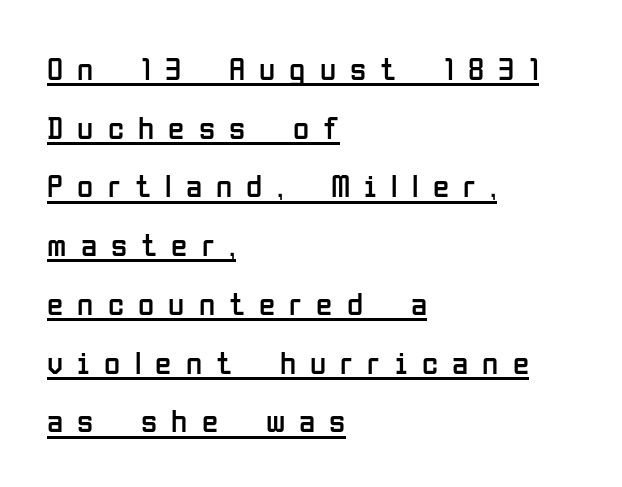
Horizontally, the lines are justified to the leading edge only. The sample's only ornament is a line tracing under the words. Spacing between characters has been opened up far beyond the box default. Is this a heavy cut? Hardly; it is regular or lighter. Notice how the stems are strictly vertical — no italics here. Character widths vary here, with narrow letters taking less room than wide ones.
